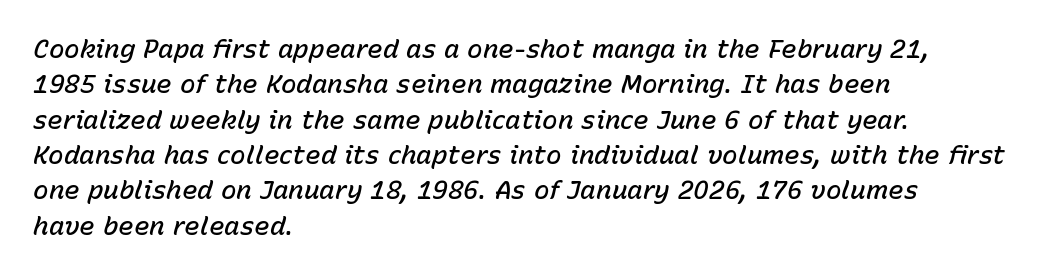
Q: Is the text bold? A: Semi-bold.
Q: Is the text italic (slanted)? A: Yes, it leans right by about 15 degrees.
Q: Is the text underlined? A: No.
Q: How is the paragraph aligned? A: Left-aligned.
Q: Is the spacing between letters normal or unusually wide? A: Normal.
Q: Is the spacing between lines tight, normal or loose? A: Normal.
